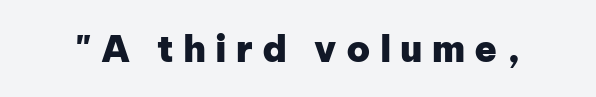
The image shows 37 px heavy sans-serif type, upright; set unusually wide letter spacing (+0.25 em), not underlined; low stroke contrast and a medium x-height.
